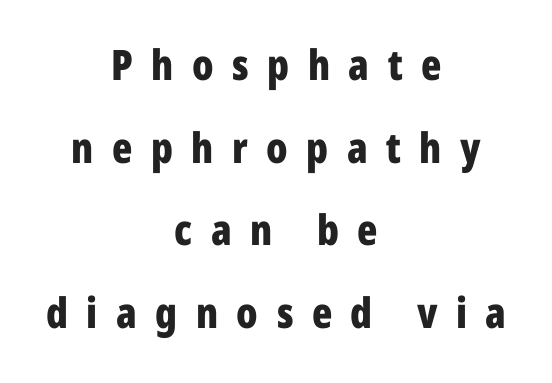
Q: Is the text bold? A: Yes.
Q: Is the text italic (slanted)? A: No, it is upright.
Q: Is the typeface a serif or a sans-serif typeface? A: Sans-serif.
Q: Is the text underlined? A: No.
Q: How is the paragraph aligned? A: Centered.
Q: Is the spacing between letters normal or unusually wide? A: Unusually wide.
Q: Is the spacing between lines tight, normal or loose? A: Loose.
Q: Width (condensed, normal, or wide)? A: Condensed.
Q: Stroke contrast? A: Low.
Q: x-height? A: Medium.
Q: Monospaced? A: No.
